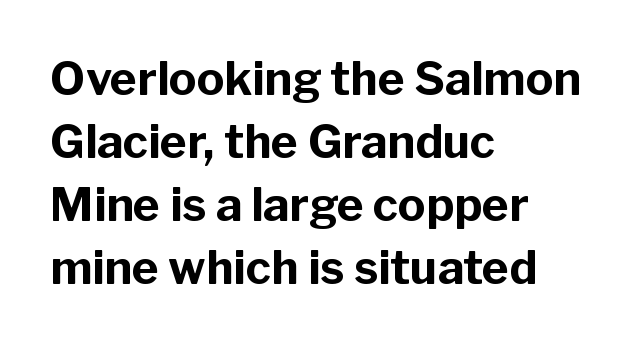
Q: Is the text bold? A: Yes.
Q: Is the text italic (slanted)? A: No, it is upright.
Q: Is the typeface a serif or a sans-serif typeface? A: Sans-serif.
Q: Is the text underlined? A: No.
Q: How is the paragraph aligned? A: Left-aligned.
Q: Is the spacing between letters normal or unusually wide? A: Normal.
Q: Is the spacing between lines tight, normal or loose? A: Normal.
Q: Width (condensed, normal, or wide)? A: Normal.
Q: Stroke contrast? A: Low.
Q: x-height? A: Medium.
Q: Monospaced? A: No.
